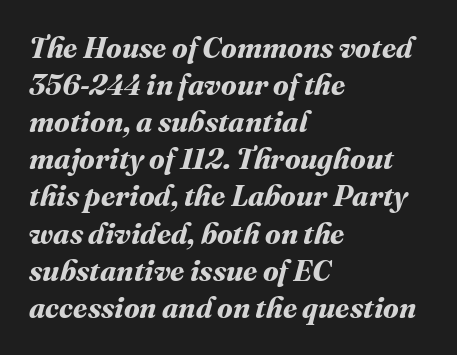
{"bold": "yes", "weight": "bold", "width": "normal", "stroke_contrast": "medium", "x_height": "medium", "monospaced": "no", "underline": "no", "align": "left", "line_spacing": "normal", "line_spacing_ratio": 1.28, "letter_spacing": "normal", "letter_spacing_em": 0.0, "glyph_px": 29}
